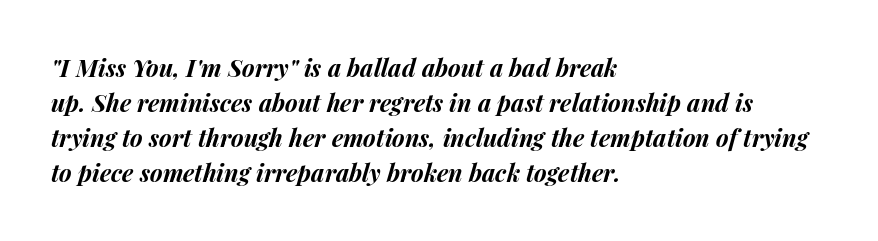
{"italic": "yes", "lean": "right", "slant_degrees": 14, "bold": "yes", "underline": "no", "align": "left", "line_spacing": "normal", "line_spacing_ratio": 1.46, "letter_spacing": "normal", "letter_spacing_em": 0.0, "glyph_px": 24}
